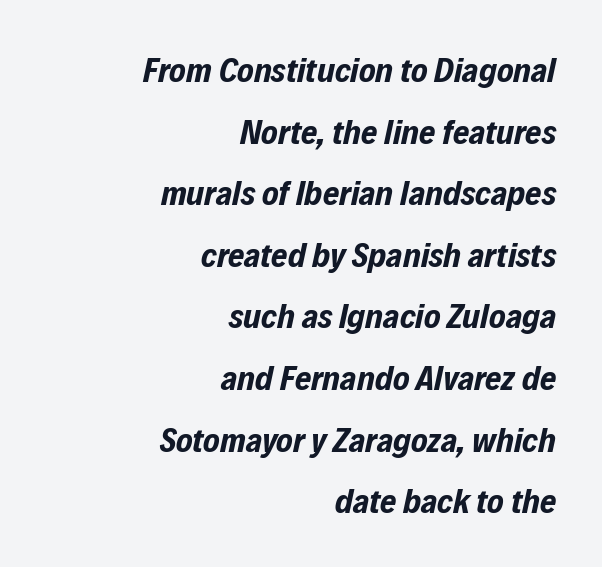
{"italic": "yes", "lean": "right", "slant_degrees": 12, "bold": "yes", "weight": "bold", "width": "condensed", "stroke_contrast": "low", "x_height": "medium", "monospaced": "no", "underline": "no", "align": "right", "line_spacing_ratio": 1.76, "letter_spacing": "normal", "letter_spacing_em": 0.0, "glyph_px": 35}
